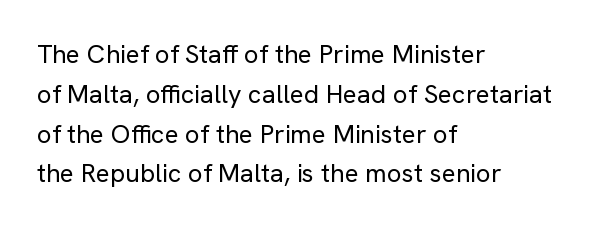
Q: Is the text bold? A: No.
Q: Is the text italic (slanted)? A: No, it is upright.
Q: Is the text underlined? A: No.
Q: How is the paragraph aligned? A: Left-aligned.
Q: Is the spacing between letters normal or unusually wide? A: Normal.
Q: Is the spacing between lines tight, normal or loose? A: Normal.
